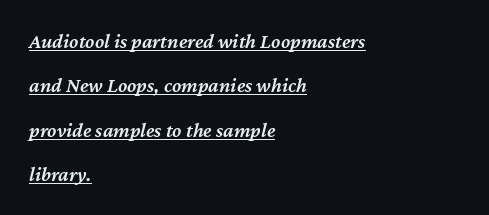
Strokes here are thickened, but only to semibold level. Characters follow at the spacing the type designer built in. If you drew a ruler down the left edge, every line would touch it. This sample uses an oblique cut, with every glyph tilted off the vertical. Underline: present.
